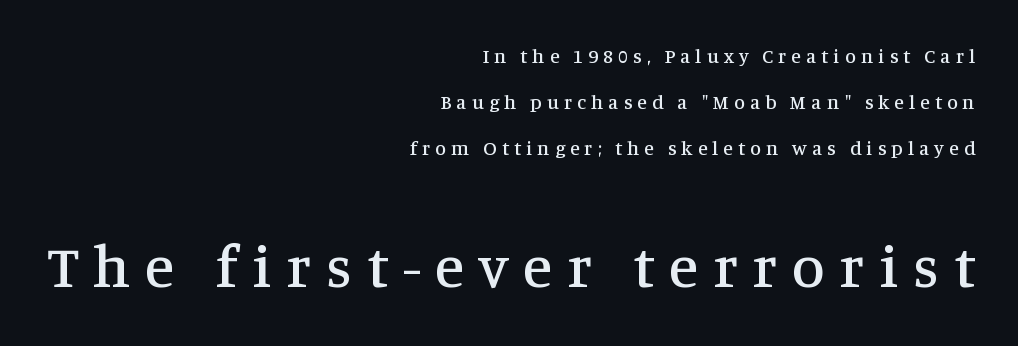
Q: Is the text italic (slanted)? A: No, it is upright.
Q: Is the typeface a serif or a sans-serif typeface? A: Serif.
Q: Is the text underlined? A: No.
Q: How is the paragraph aligned? A: Right-aligned.
Q: Is the spacing between letters normal or unusually wide? A: Unusually wide.
Q: Is the spacing between lines tight, normal or loose? A: Loose.
Q: Which block of text is set in a larger size, the first (top) or the second (bottom)? A: The second (bottom) one.
Q: Width (condensed, normal, or wide)? A: Normal.
Q: Stroke contrast? A: Medium.
Q: x-height? A: Large.
Q: Monospaced? A: No.
